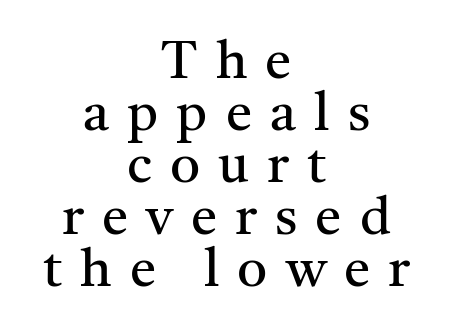
The cut favours lightness, reaching ordinary text weight at its darkest. This rendering employs a face with finishing strokes, i.e., a serif. Tracking value appears strongly positive — letters spread wide. Which margin do the lines hug? Neither — every line sits in the middle. Upright lettering throughout.
